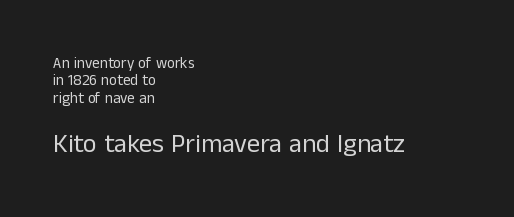
{"italic": "no", "bold": "no", "underline": "no", "align": "left", "line_spacing_ratio": 1.16, "letter_spacing": "normal", "letter_spacing_em": 0.0, "larger_block": "second", "size_ratio": 1.73, "glyph_px": 26}
